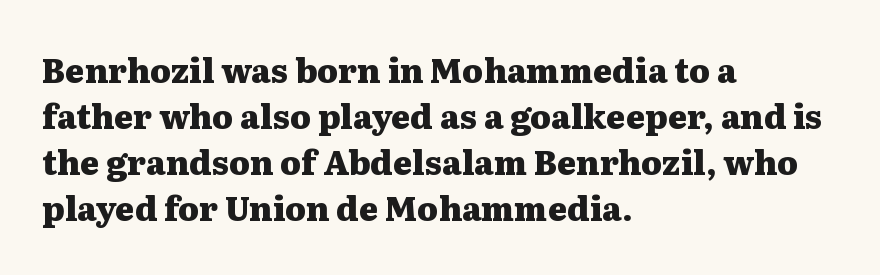
Q: Is the text bold? A: Yes.
Q: Is the text italic (slanted)? A: No, it is upright.
Q: Is the typeface a serif or a sans-serif typeface? A: Serif.
Q: Is the text underlined? A: No.
Q: How is the paragraph aligned? A: Left-aligned.
Q: Is the spacing between letters normal or unusually wide? A: Normal.
Q: Is the spacing between lines tight, normal or loose? A: Normal.
Q: Width (condensed, normal, or wide)? A: Wide.
Q: Stroke contrast? A: Medium.
Q: x-height? A: Medium.
Q: Monospaced? A: No.
